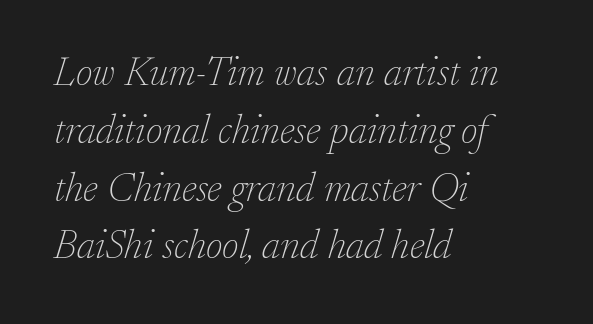
Q: Is the text bold? A: No.
Q: Is the text italic (slanted)? A: Yes, it leans right by about 17 degrees.
Q: Is the typeface a serif or a sans-serif typeface? A: Serif.
Q: Is the text underlined? A: No.
Q: How is the paragraph aligned? A: Left-aligned.
Q: Is the spacing between letters normal or unusually wide? A: Normal.
Q: Is the spacing between lines tight, normal or loose? A: Normal.
Q: Width (condensed, normal, or wide)? A: Normal.
Q: Stroke contrast? A: Low.
Q: x-height? A: Small.
Q: Monospaced? A: No.
